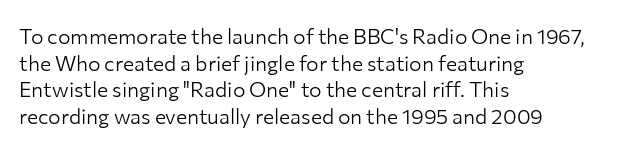
Q: Is the text bold? A: No.
Q: Is the text italic (slanted)? A: No, it is upright.
Q: Is the text underlined? A: No.
Q: How is the paragraph aligned? A: Left-aligned.
Q: Is the spacing between letters normal or unusually wide? A: Normal.
Q: Is the spacing between lines tight, normal or loose? A: Normal.
